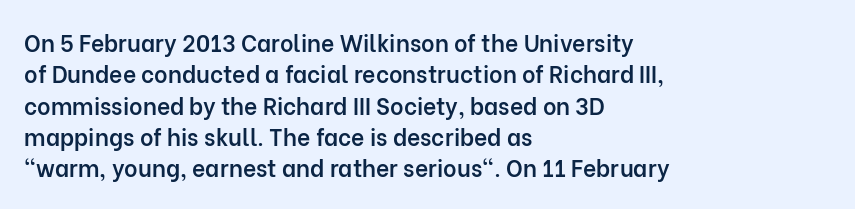
{"italic": "no", "bold": "semi", "underline": "no", "align": "left", "line_spacing": "normal", "line_spacing_ratio": 1.36, "letter_spacing": "normal", "letter_spacing_em": 0.0, "glyph_px": 23}
